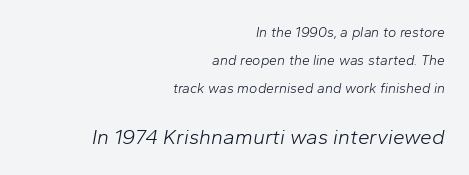
The image shows 21 px text type, italic (leaning right); set right-aligned, loose line spacing (1.99x), normal letter spacing, not underlined; the second (bottom) block is 1.5x larger.
